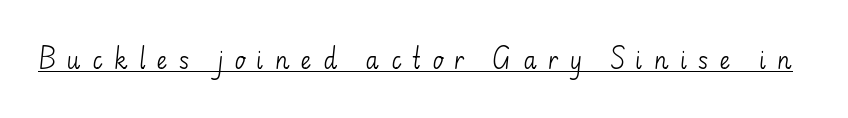
The specimen includes a rule beneath the text block's lines. Unbolded letterforms with no extra heft. Look at the tracking — it's clearly loosened, letters drifting apart.
